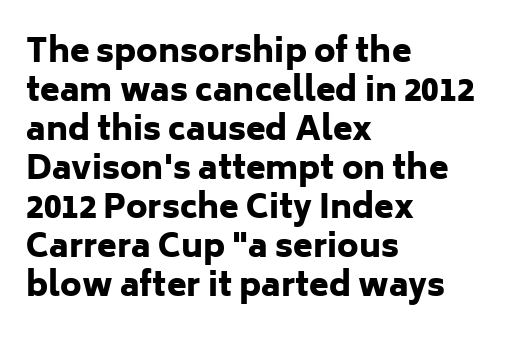
{"serif": "no", "italic": "no", "bold": "yes", "weight": "heavy", "width": "normal", "stroke_contrast": "low", "x_height": "medium", "monospaced": "no", "underline": "no", "align": "left", "line_spacing_ratio": 1.22, "letter_spacing": "normal", "letter_spacing_em": 0.0, "glyph_px": 32}
